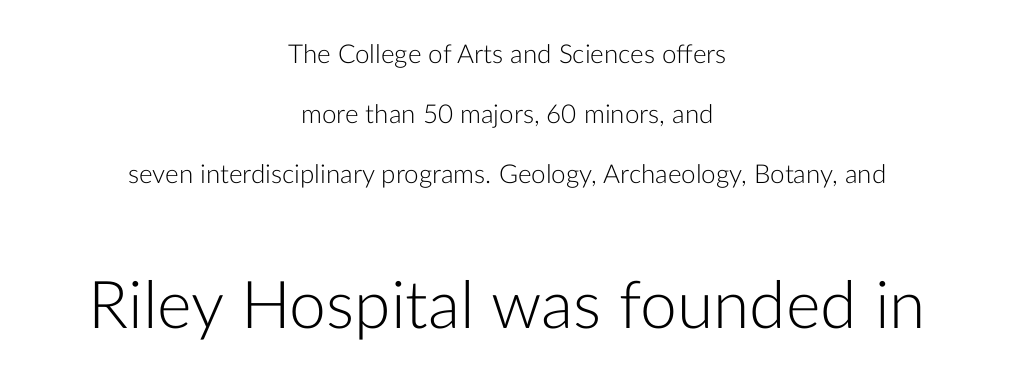
Q: Is the text bold? A: No.
Q: Is the text italic (slanted)? A: No, it is upright.
Q: Is the typeface a serif or a sans-serif typeface? A: Sans-serif.
Q: Is the text underlined? A: No.
Q: How is the paragraph aligned? A: Centered.
Q: Is the spacing between letters normal or unusually wide? A: Normal.
Q: Is the spacing between lines tight, normal or loose? A: Loose.
Q: Which block of text is set in a larger size, the first (top) or the second (bottom)? A: The second (bottom) one.
Q: Width (condensed, normal, or wide)? A: Normal.
Q: Stroke contrast? A: Low.
Q: x-height? A: Medium.
Q: Monospaced? A: No.
